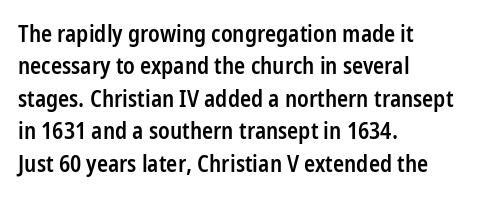
{"italic": "no", "bold": "semi", "underline": "no", "align": "left", "line_spacing": "normal", "line_spacing_ratio": 1.41, "letter_spacing": "normal", "letter_spacing_em": 0.0, "glyph_px": 23}
